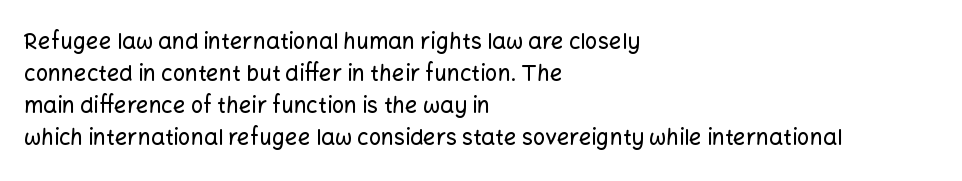
Q: Is the text italic (slanted)? A: No, it is upright.
Q: Is the text underlined? A: No.
Q: How is the paragraph aligned? A: Left-aligned.
Q: Is the spacing between letters normal or unusually wide? A: Normal.
Q: Is the spacing between lines tight, normal or loose? A: Normal.
